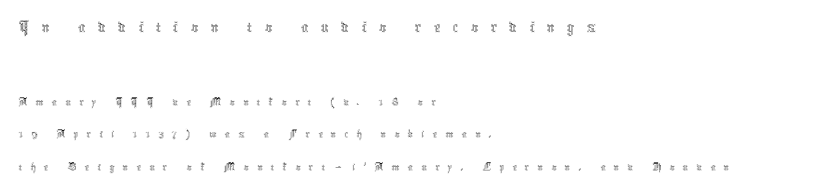
{"italic": "no", "bold": "no", "weight": "thin", "width": "condensed", "x_height": "medium", "monospaced": "no", "underline": "no", "align": "left", "line_spacing": "normal", "line_spacing_ratio": 1.3, "letter_spacing": "wide", "letter_spacing_em": 0.33, "larger_block": "first", "size_ratio": 1.48, "glyph_px": 37}
